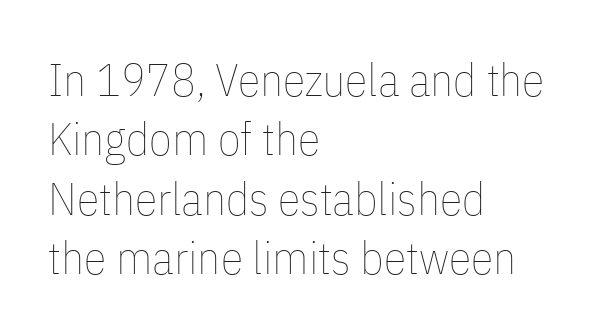
Q: Is the text bold? A: No.
Q: Is the text italic (slanted)? A: No, it is upright.
Q: Is the text underlined? A: No.
Q: How is the paragraph aligned? A: Left-aligned.
Q: Is the spacing between letters normal or unusually wide? A: Normal.
Q: Is the spacing between lines tight, normal or loose? A: Normal.
Q: Width (condensed, normal, or wide)? A: Condensed.
Q: Stroke contrast? A: Low.
Q: x-height? A: Medium.
Q: Monospaced? A: No.
